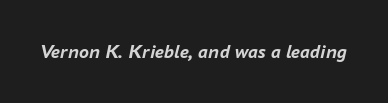
{"italic": "yes", "lean": "right", "slant_degrees": 16, "bold": "yes", "underline": "no", "letter_spacing": "normal", "letter_spacing_em": 0.0, "glyph_px": 20}
